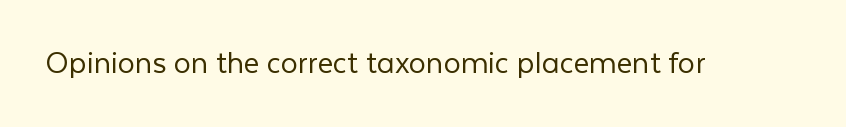
Letters have the restrained weight of plain body copy at most. This sample uses an upright cut, with every glyph sitting square on the baseline. Default kerning and tracking; the words read as compact shapes. The gap between lines stays unmarked.
